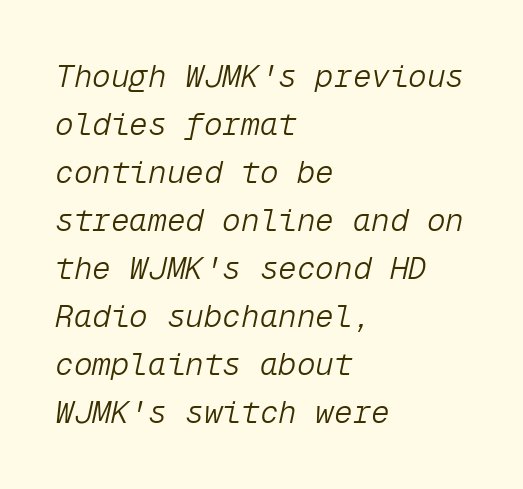
{"italic": "yes", "lean": "right", "slant_degrees": 12, "bold": "no", "weight": "light", "width": "normal", "stroke_contrast": "low", "x_height": "medium", "monospaced": "yes", "underline": "no", "align": "left", "line_spacing": "normal", "line_spacing_ratio": 1.55, "letter_spacing": "normal", "letter_spacing_em": 0.0, "glyph_px": 31}
